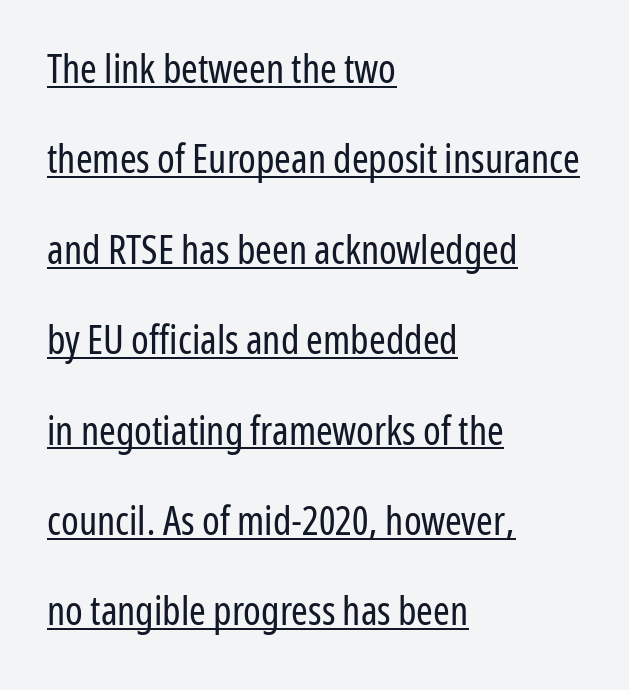
The image shows 40 px regular-weight, condensed sans-serif type, upright; set left-aligned, loose line spacing (2.26x), normal letter spacing, underlined; low stroke contrast and a medium x-height.
